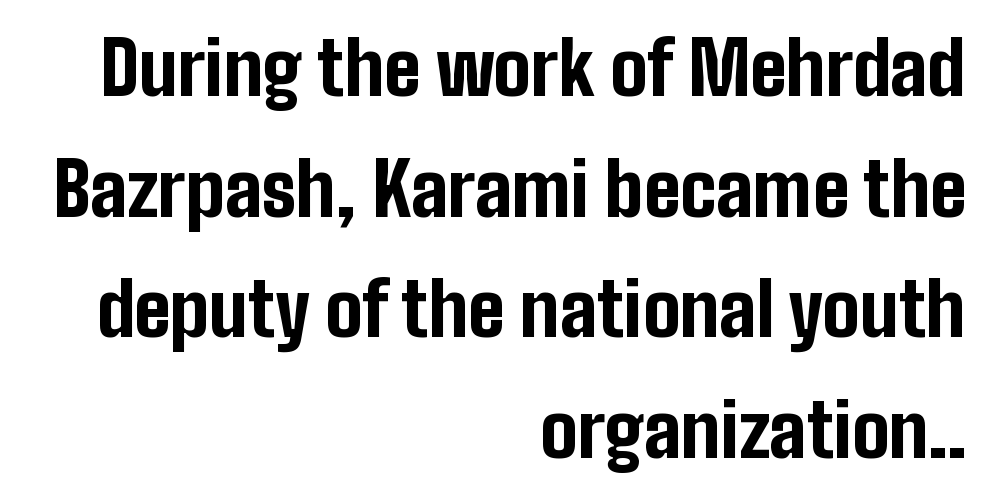
The glyphs in this specimen are sans serif. Its strokes are broad and dark, the hallmark of bold type. Teacher's note: observe the even right margin — that is flush-right alignment. A bare baseline throughout the passage.
